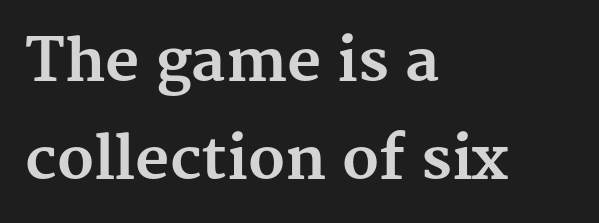
The image shows 59 px bold serif type, upright; set left-aligned, normal line spacing (1.66x), normal letter spacing, not underlined; medium stroke contrast and a medium x-height.
